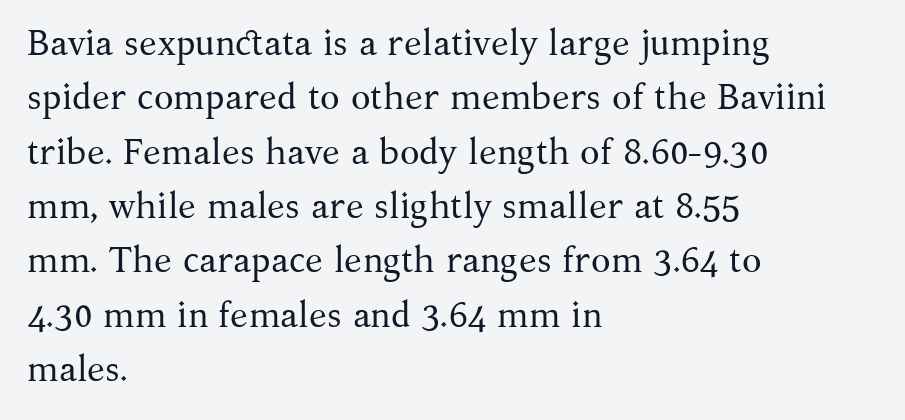
If you measured baseline to baseline, you'd find a middling distance. To sum up the face: it has serifs. Here the designer chose a conventional face with non-uniform glyph widths. Tracking here is standard; glyphs follow each other at the usual distance. Posture: upright roman. Vertical stems look standard width or narrower in stroke.
